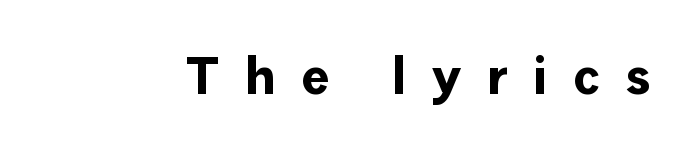
Q: Is the text bold? A: Yes.
Q: Is the text italic (slanted)? A: No, it is upright.
Q: Is the typeface a serif or a sans-serif typeface? A: Sans-serif.
Q: Is the text underlined? A: No.
Q: Is the spacing between letters normal or unusually wide? A: Unusually wide.
Q: Width (condensed, normal, or wide)? A: Normal.
Q: Stroke contrast? A: Low.
Q: x-height? A: Medium.
Q: Monospaced? A: No.
